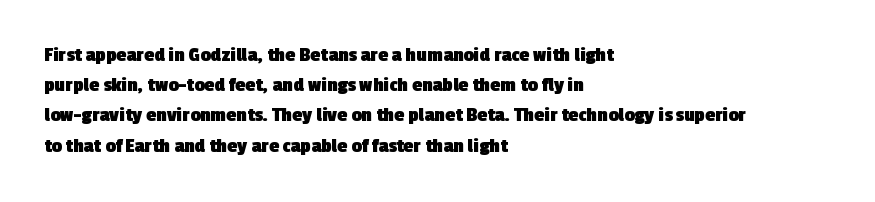
Caption: multi-line text, flush left, ragged right. Emphasis by weight is at full strength: bold. Normally led — the rows are evenly, conventionally spaced. The passage shown is not underscored anywhere. Between one letter and the next there's only the usual sliver of space.
